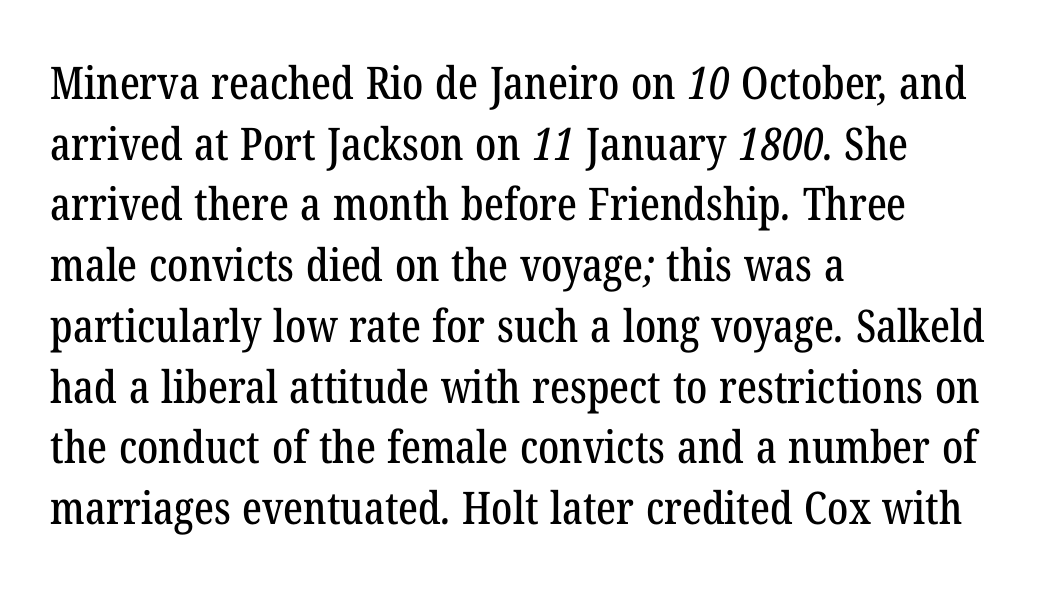
Descenders hang freely into open space. The passage shown is typed in a proportional face where columns would drift. The typeface chosen for these lines features serifs. Letter spacing: default. A normal amount of white space separates one row of letters from the next. This sample is left-justified, so line endings fall wherever the words run out.
